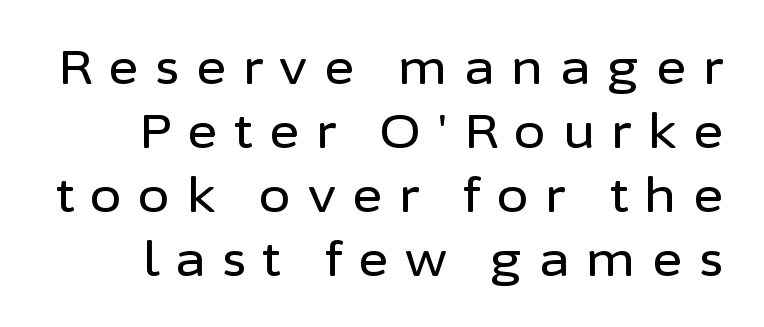
How would I describe the line gaps? Plain and ordinary. Here the glyphs are tracked loosely, breaking word shapes into spaced letters. Words float on clear page, feet unadorned. Think of a printed novel: that variable character pitch is what you see here.
